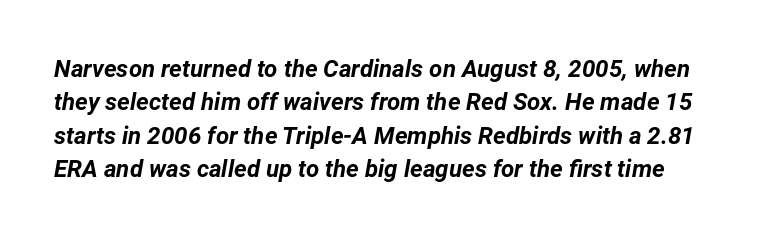
How are the letters spaced? Ordinarily, with no added tracking. Type without underlining. Posture: slanted. Baseline-to-baseline distance is the conventional proportion of letter height.
